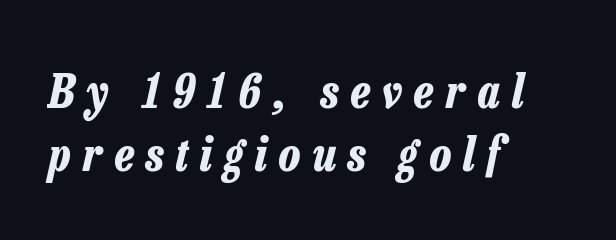
Vertical spacing — default. The text carries the slant typical of an italic or oblique font. The zone under the glyphs is completely vacant. Glyph-to-glyph distance is far greater than everyday printed text. Set as a true bold cut, around the 700 mark.
